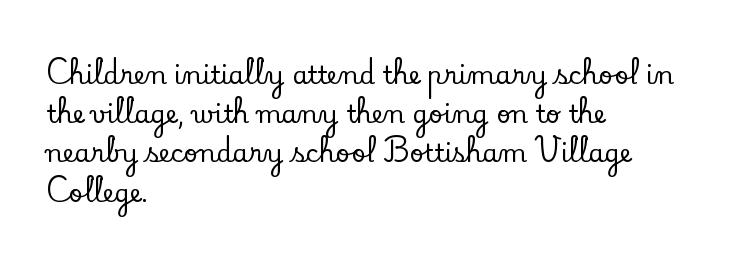
The foot of each line stays bare and open. Upright lettering throughout. Characters follow at the spacing the type designer built in. Line spacing here is normal.
